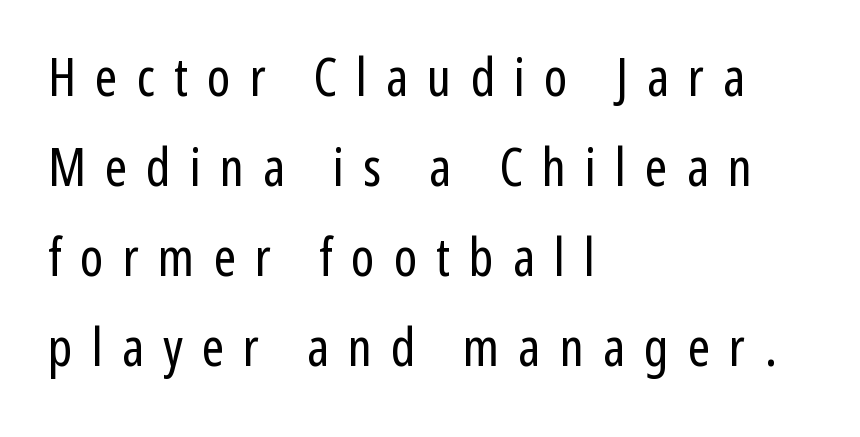
The image shows 53 px regular-weight, condensed sans-serif type, upright; set left-aligned, normal line spacing (1.7x), unusually wide letter spacing (+0.36 em), not underlined; low stroke contrast and a medium x-height.
